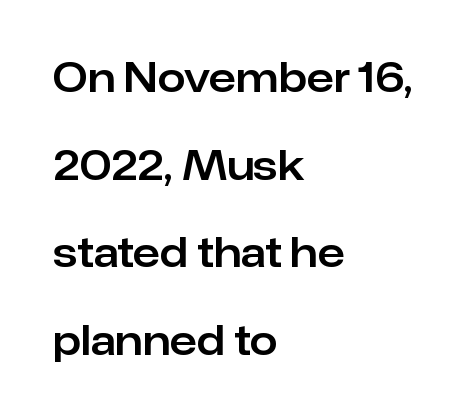
{"serif": "no", "italic": "no", "width": "normal", "stroke_contrast": "low", "x_height": "medium", "monospaced": "no", "underline": "no", "align": "left", "line_spacing": "loose", "line_spacing_ratio": 2.19, "letter_spacing": "normal", "letter_spacing_em": 0.0, "glyph_px": 40}
